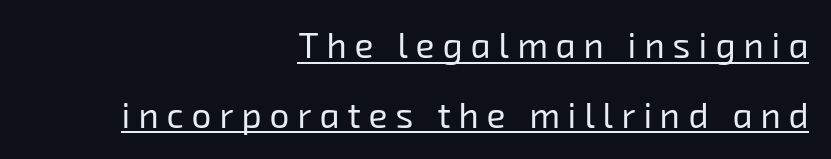
In terms of leading, this rendering errs on the spacious side. Look at the bottom of the vertical strokes: they stop flat, with no serifs. Inter-character spacing is expanded well beyond the font's built-in metrics. Does a line run under the words? Yes, clearly. Vertical stems look standard width or narrower in stroke.
